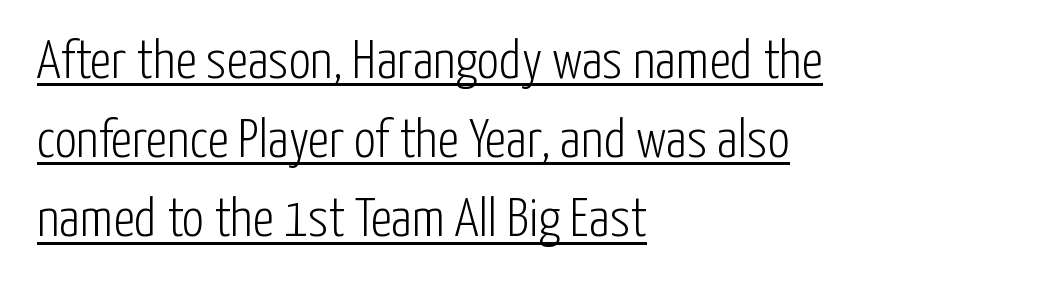
The image shows 55 px light, condensed sans-serif type, upright; set left-aligned, normal line spacing (1.44x), normal letter spacing, underlined; low stroke contrast and a medium x-height.
